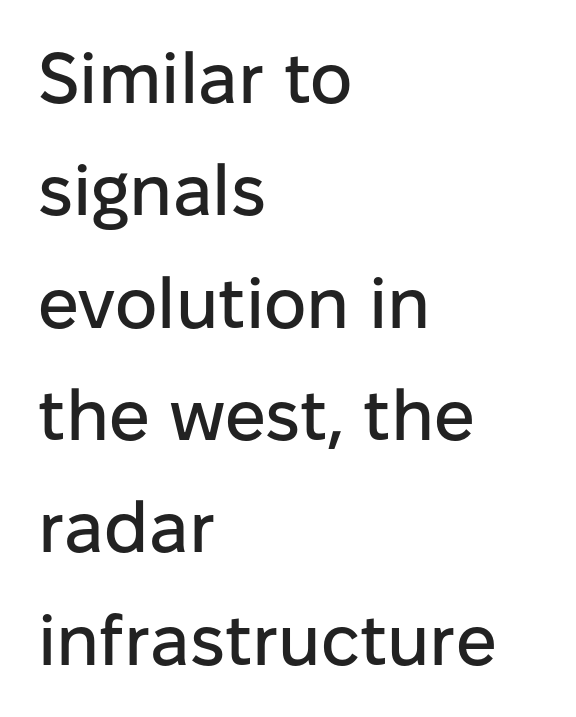
The image shows 72 px sans-serif type, upright; set left-aligned, normal line spacing (1.56x), normal letter spacing, not underlined; low stroke contrast and a medium x-height.
